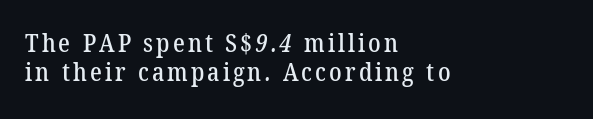
{"underline": "no", "align": "left", "line_spacing": "tight", "line_spacing_ratio": 1.15, "glyph_px": 25}
